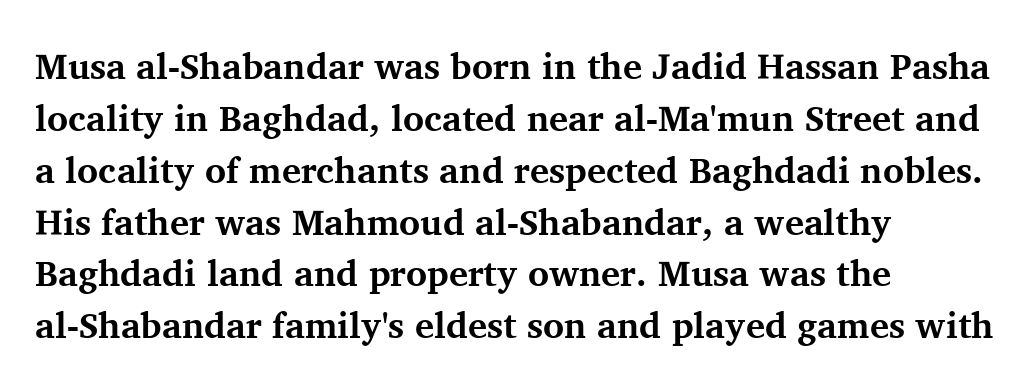
Q: Is the text bold? A: Yes.
Q: Is the text italic (slanted)? A: No, it is upright.
Q: Is the typeface a serif or a sans-serif typeface? A: Serif.
Q: Is the text underlined? A: No.
Q: How is the paragraph aligned? A: Left-aligned.
Q: Is the spacing between letters normal or unusually wide? A: Normal.
Q: Is the spacing between lines tight, normal or loose? A: Normal.
Q: Width (condensed, normal, or wide)? A: Normal.
Q: Stroke contrast? A: Medium.
Q: x-height? A: Medium.
Q: Monospaced? A: No.
